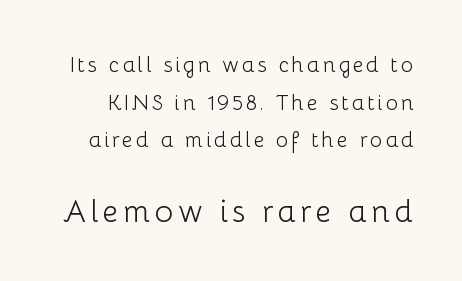
Small over large — that's the arrangement of the two blocks here. Observe the absence of serifs on each vertical stroke in this sample. The font sits on the lighter half of the weight spectrum, regular included. Letters rest on an invisible, unmarked baseline. The face used here is proportionally spaced, like ordinary book or web type. The letters stand straight up with perfectly vertical stems.
